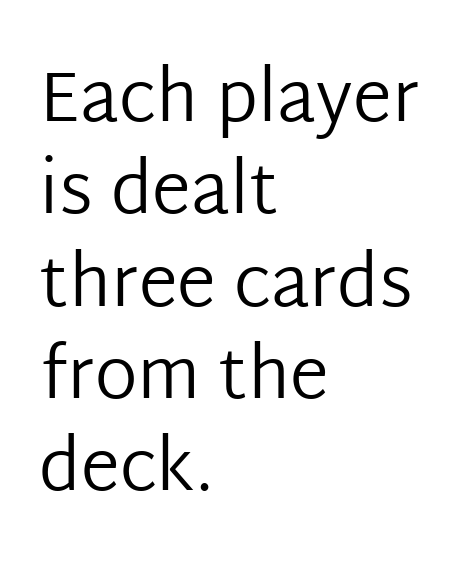
{"serif": "no", "italic": "no", "bold": "no", "weight": "regular", "width": "normal", "stroke_contrast": "low", "x_height": "medium", "monospaced": "no", "underline": "no", "align": "left", "line_spacing": "normal", "line_spacing_ratio": 1.3, "letter_spacing": "normal", "letter_spacing_em": 0.0, "glyph_px": 71}
